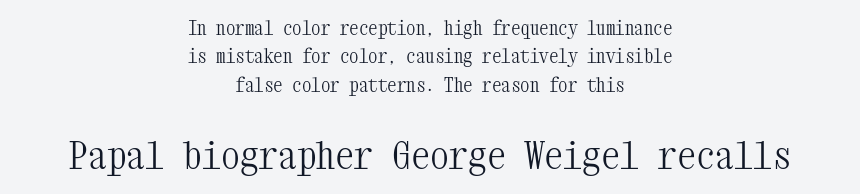
Reading down the block, each line starts at a different indent, mirrored at its end. It's the straight-up-and-down kind of type. Only glyphs here, with clear space below each row. These lines keep a tight, regular rhythm from letter to letter. Does the bottom block carry the larger type? Yes, it does.
